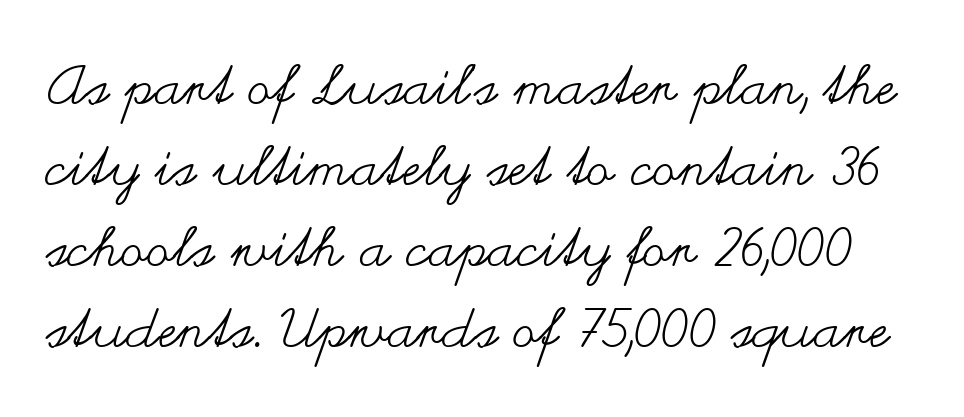
Nothing unusual about the tracking: characters are spaced as the font intends. Each new line begins a customary step beneath the previous one. Descenders are the only things crossing below the line. Weight: not bold — regular or lighter. Is this a fixed-width face? No — the glyphs have proportional, varying widths.
